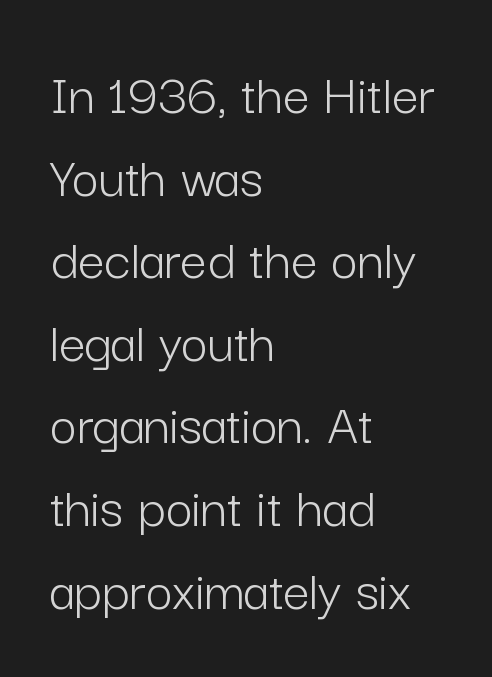
The image shows 59 px light sans-serif type, upright; set left-aligned, normal line spacing (1.4x), normal letter spacing, not underlined; low stroke contrast and a medium x-height.
